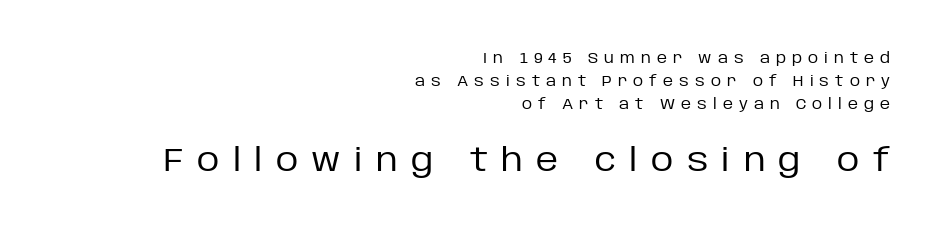
Q: Is the text bold? A: No.
Q: Is the text italic (slanted)? A: No, it is upright.
Q: Is the typeface a serif or a sans-serif typeface? A: Sans-serif.
Q: Is the text underlined? A: No.
Q: How is the paragraph aligned? A: Right-aligned.
Q: Is the spacing between letters normal or unusually wide? A: Unusually wide.
Q: Is the spacing between lines tight, normal or loose? A: Normal.
Q: Which block of text is set in a larger size, the first (top) or the second (bottom)? A: The second (bottom) one.
Q: Width (condensed, normal, or wide)? A: Normal.
Q: Stroke contrast? A: Low.
Q: x-height? A: Large.
Q: Monospaced? A: No.
